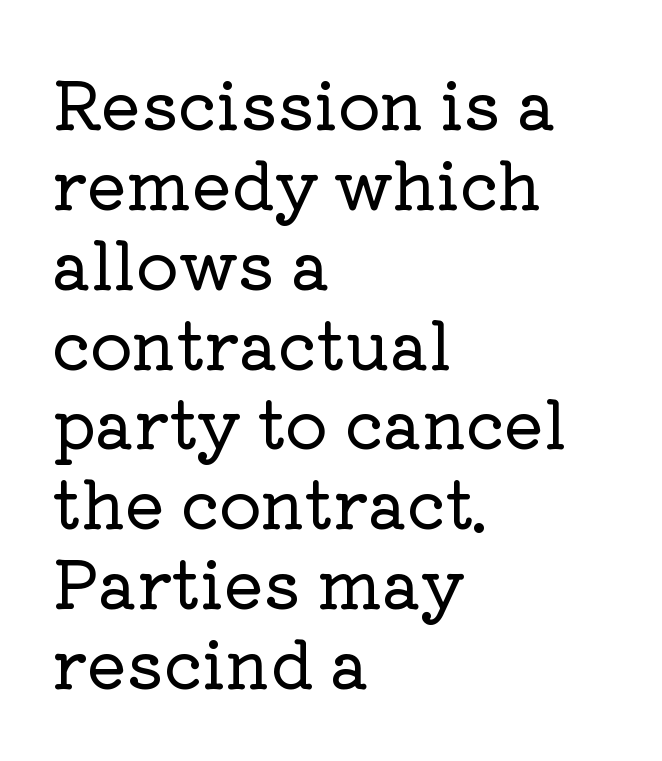
{"serif": "yes", "italic": "no", "width": "normal", "stroke_contrast": "low", "x_height": "medium", "monospaced": "no", "underline": "no", "align": "left", "line_spacing_ratio": 1.21, "letter_spacing": "normal", "letter_spacing_em": 0.0, "glyph_px": 66}
